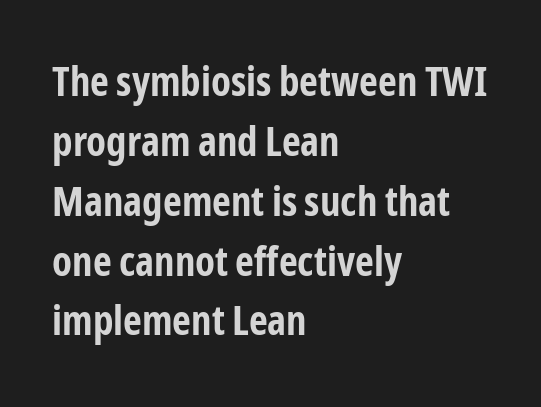
Q: Is the text bold? A: Yes.
Q: Is the text italic (slanted)? A: No, it is upright.
Q: Is the typeface a serif or a sans-serif typeface? A: Sans-serif.
Q: Is the text underlined? A: No.
Q: How is the paragraph aligned? A: Left-aligned.
Q: Is the spacing between letters normal or unusually wide? A: Normal.
Q: Is the spacing between lines tight, normal or loose? A: Normal.
Q: Width (condensed, normal, or wide)? A: Condensed.
Q: Stroke contrast? A: Low.
Q: x-height? A: Medium.
Q: Monospaced? A: No.
